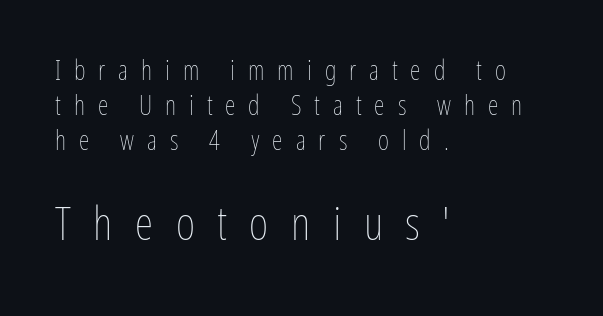
Q: Is the text bold? A: No.
Q: Is the text italic (slanted)? A: No, it is upright.
Q: Is the text underlined? A: No.
Q: How is the paragraph aligned? A: Left-aligned.
Q: Is the spacing between letters normal or unusually wide? A: Unusually wide.
Q: Is the spacing between lines tight, normal or loose? A: Normal.
Q: Which block of text is set in a larger size, the first (top) or the second (bottom)? A: The second (bottom) one.
Q: Width (condensed, normal, or wide)? A: Condensed.
Q: Stroke contrast? A: Low.
Q: x-height? A: Medium.
Q: Monospaced? A: No.
